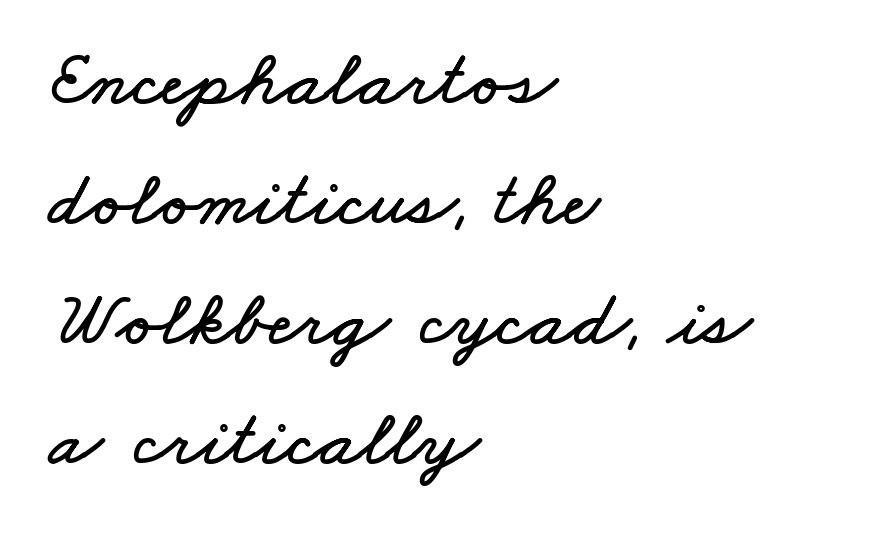
{"width": "wide", "stroke_contrast": "low", "x_height": "small", "monospaced": "no", "underline": "no", "align": "left", "line_spacing": "normal", "line_spacing_ratio": 1.52, "letter_spacing": "normal", "letter_spacing_em": 0.0, "glyph_px": 79}
